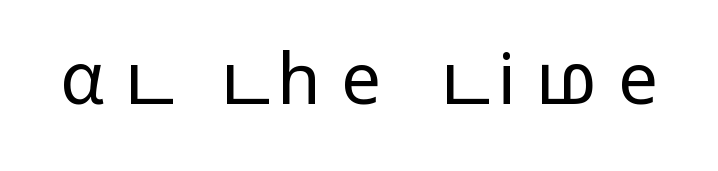
The image shows 71 px regular-weight, wide sans-serif type, upright; set unusually wide letter spacing (+0.29 em), not underlined; low stroke contrast and a medium x-height.
